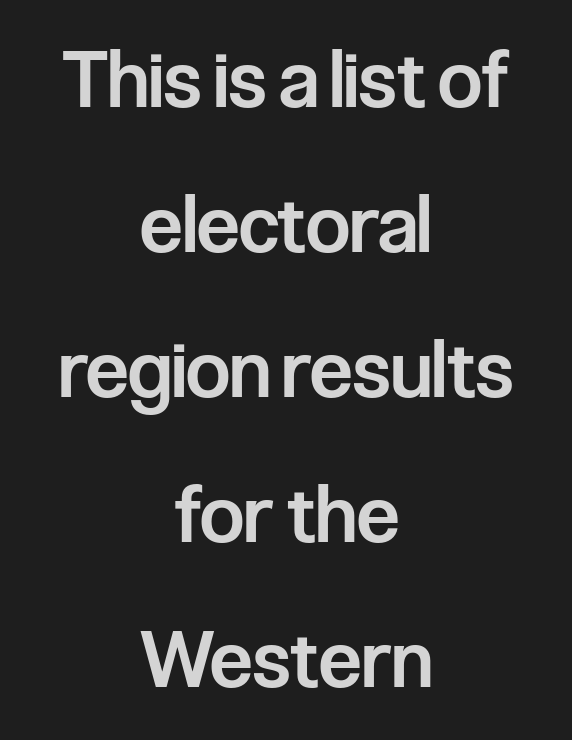
A typesetter would mark this as roman, not italic. This sample has the flowing, uneven cadence of proportional lettering. Centered paragraph, ragged on both sides. Stroke thickness is moderately raised; the sample reads as semibold. The gaps between neighbouring characters are ordinary and unremarkable.
